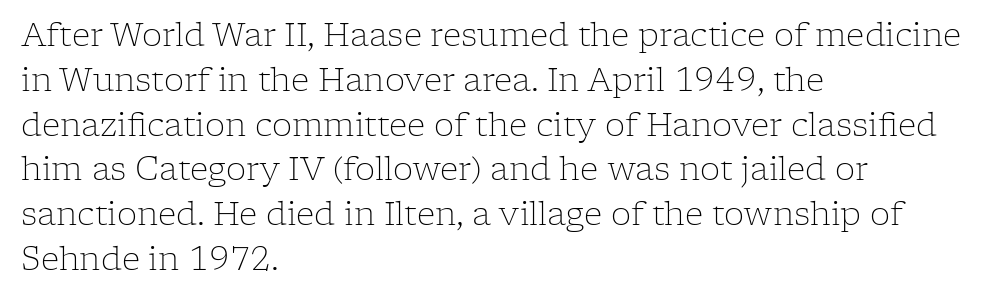
The image shows 32 px light serif type, upright; set left-aligned, normal line spacing (1.4x), normal letter spacing, not underlined; low stroke contrast and a medium x-height.
